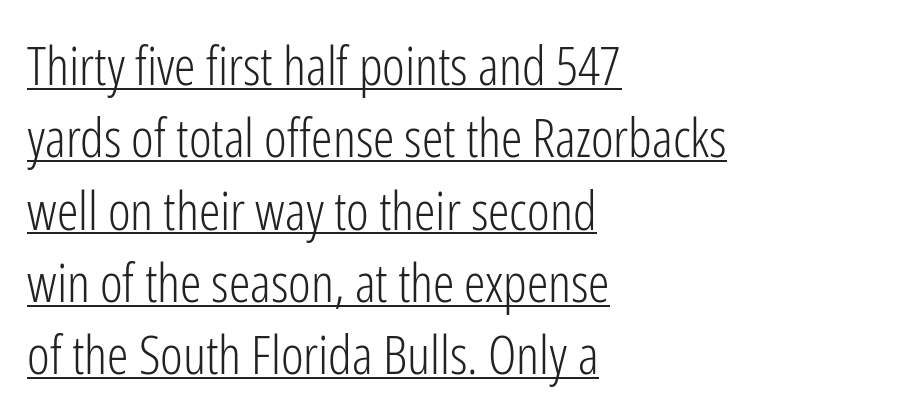
Unbolded letterforms with no extra heft. Ordinary non-slanted type is in use. These lines are composed in type without serifs. Horizontal alignment here is leftward, the default for most running prose. You could not count columns in this text — the font is proportionally spaced. The type is set solid horizontally, with unmodified tracking.
